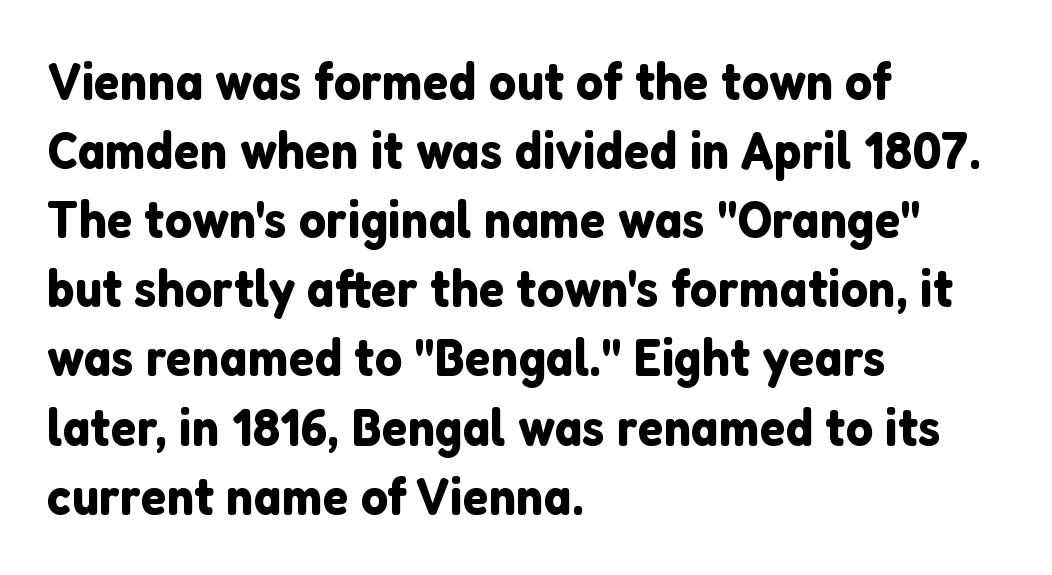
Q: Is the text italic (slanted)? A: No, it is upright.
Q: Is the typeface a serif or a sans-serif typeface? A: Sans-serif.
Q: Is the text underlined? A: No.
Q: How is the paragraph aligned? A: Left-aligned.
Q: Is the spacing between letters normal or unusually wide? A: Normal.
Q: Is the spacing between lines tight, normal or loose? A: Normal.
Q: Width (condensed, normal, or wide)? A: Normal.
Q: Stroke contrast? A: Low.
Q: x-height? A: Medium.
Q: Monospaced? A: No.
